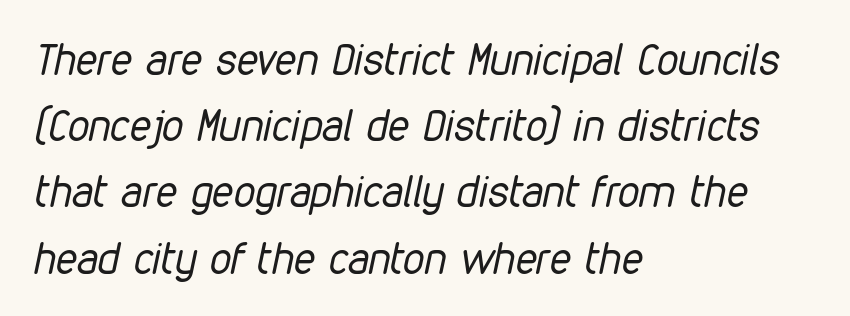
Vertical spacing — default. No word sits above an underline. The cut favours lightness, reaching ordinary text weight at its darkest. Typeset ragged right — the left edge is the straight one. The text carries the slant typical of an italic or oblique font. Observe the ordinary spacing: letters are neighbours, not strangers.
